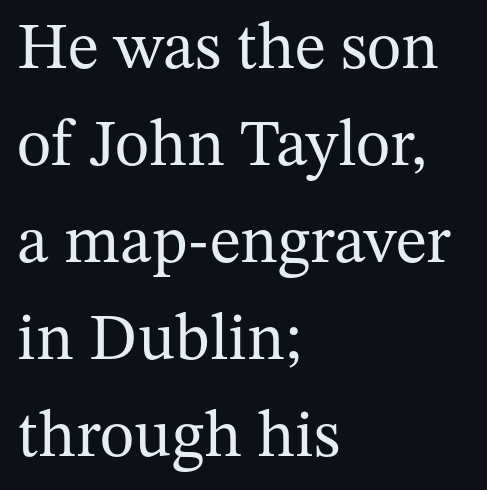
{"serif": "yes", "italic": "no", "bold": "no", "weight": "regular", "width": "normal", "stroke_contrast": "medium", "x_height": "medium", "monospaced": "no", "underline": "no", "align": "left", "line_spacing": "normal", "line_spacing_ratio": 1.47, "letter_spacing": "normal", "letter_spacing_em": 0.0, "glyph_px": 66}
